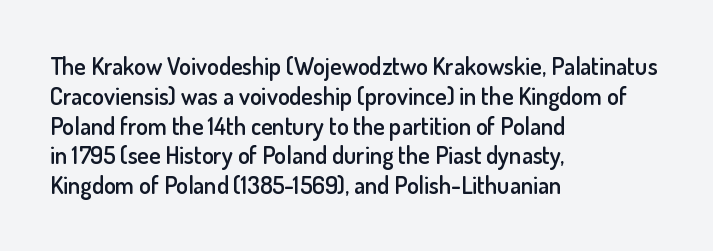
The image shows 24 px text type, upright; set left-aligned, line spacing 1.24x, normal letter spacing, not underlined.
